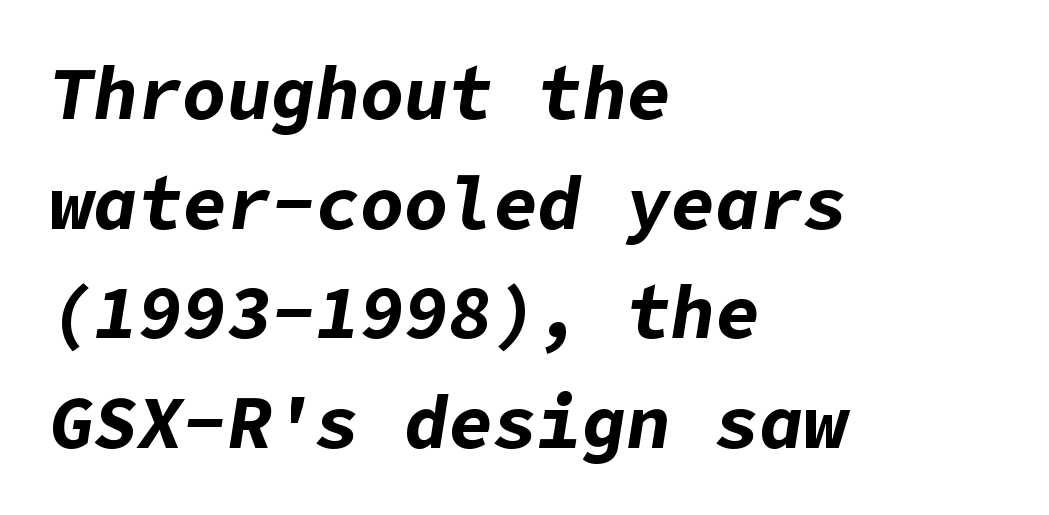
Q: Is the text bold? A: Yes.
Q: Is the text italic (slanted)? A: Yes, it leans right by about 9 degrees.
Q: Is the text underlined? A: No.
Q: How is the paragraph aligned? A: Left-aligned.
Q: Is the spacing between letters normal or unusually wide? A: Normal.
Q: Is the spacing between lines tight, normal or loose? A: Normal.
Q: Width (condensed, normal, or wide)? A: Normal.
Q: Stroke contrast? A: Low.
Q: x-height? A: Medium.
